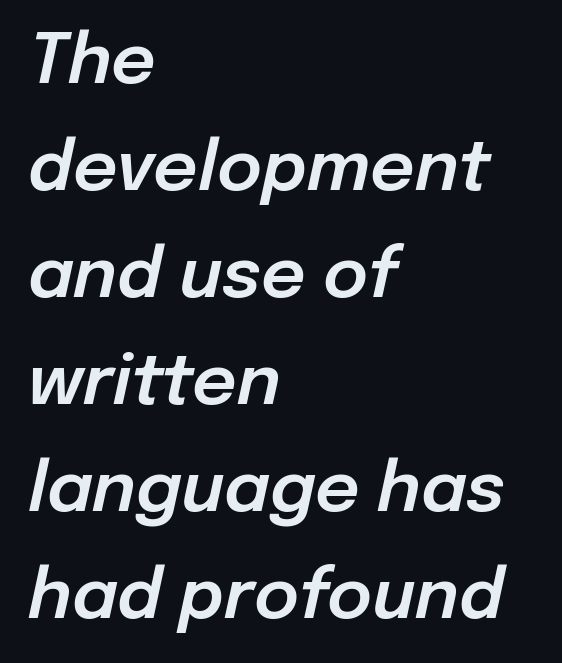
The image shows 69 px text type, italic (leaning right); set left-aligned, normal line spacing (1.55x), normal letter spacing, not underlined; low stroke contrast and a medium x-height.
